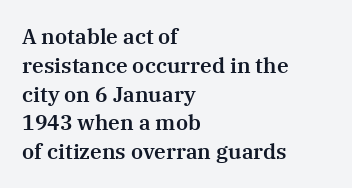
{"italic": "no", "underline": "no", "align": "left", "line_spacing": "normal", "line_spacing_ratio": 1.37, "letter_spacing": "normal", "letter_spacing_em": 0.0, "glyph_px": 21}
